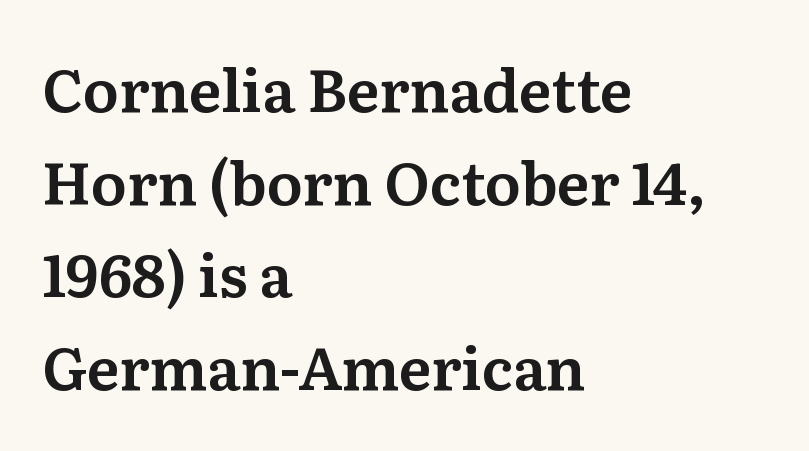
The image shows 59 px serif type, upright; set left-aligned, normal line spacing (1.57x), normal letter spacing, not underlined; medium stroke contrast and a medium x-height.
